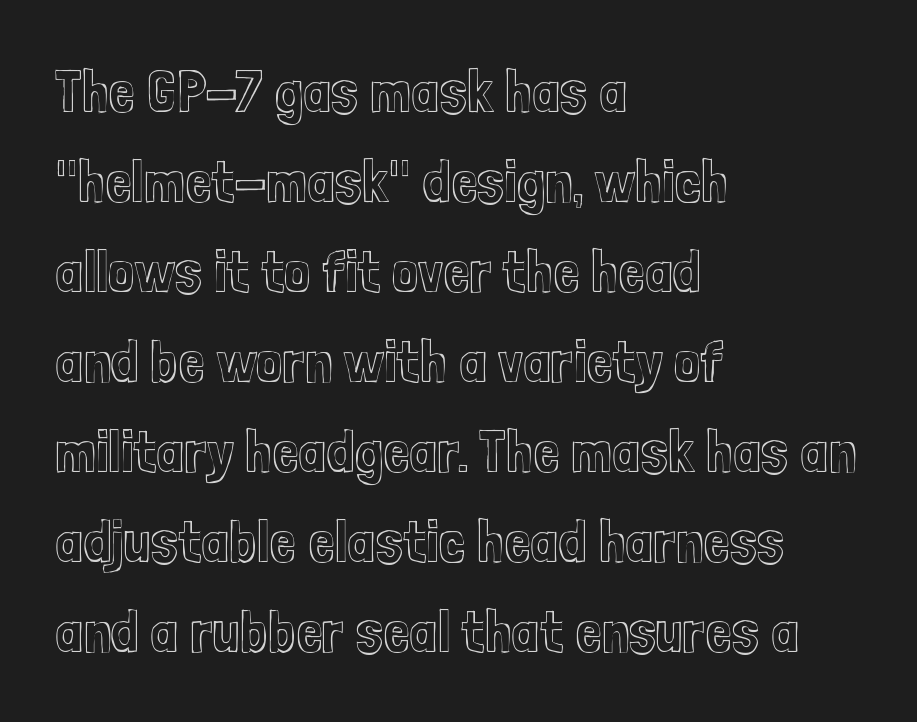
Q: Is the text italic (slanted)? A: No, it is upright.
Q: Is the text underlined? A: No.
Q: How is the paragraph aligned? A: Left-aligned.
Q: Is the spacing between letters normal or unusually wide? A: Normal.
Q: Is the spacing between lines tight, normal or loose? A: Normal.
Q: Width (condensed, normal, or wide)? A: Condensed.
Q: x-height? A: Medium.
Q: Monospaced? A: No.
